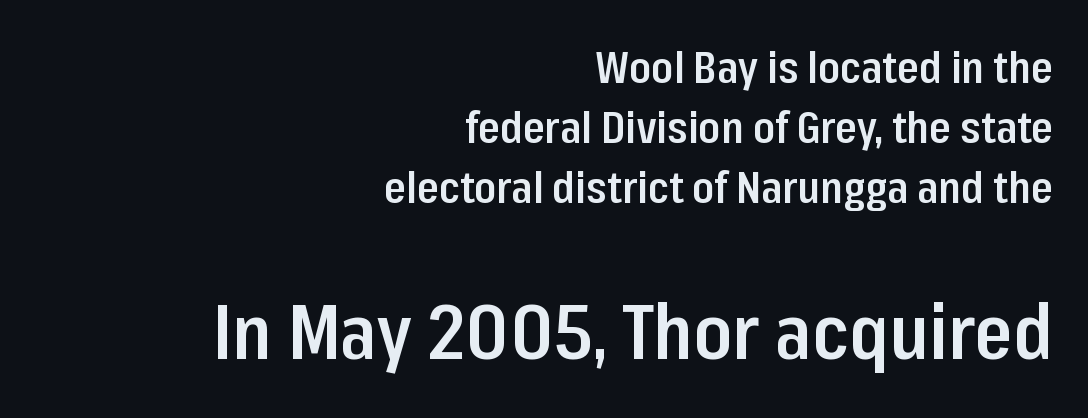
Q: Is the text bold? A: Semi-bold.
Q: Is the text italic (slanted)? A: No, it is upright.
Q: Is the typeface a serif or a sans-serif typeface? A: Sans-serif.
Q: Is the text underlined? A: No.
Q: How is the paragraph aligned? A: Right-aligned.
Q: Is the spacing between letters normal or unusually wide? A: Normal.
Q: Is the spacing between lines tight, normal or loose? A: Normal.
Q: Which block of text is set in a larger size, the first (top) or the second (bottom)? A: The second (bottom) one.
Q: Width (condensed, normal, or wide)? A: Condensed.
Q: Stroke contrast? A: Low.
Q: x-height? A: Medium.
Q: Monospaced? A: No.
